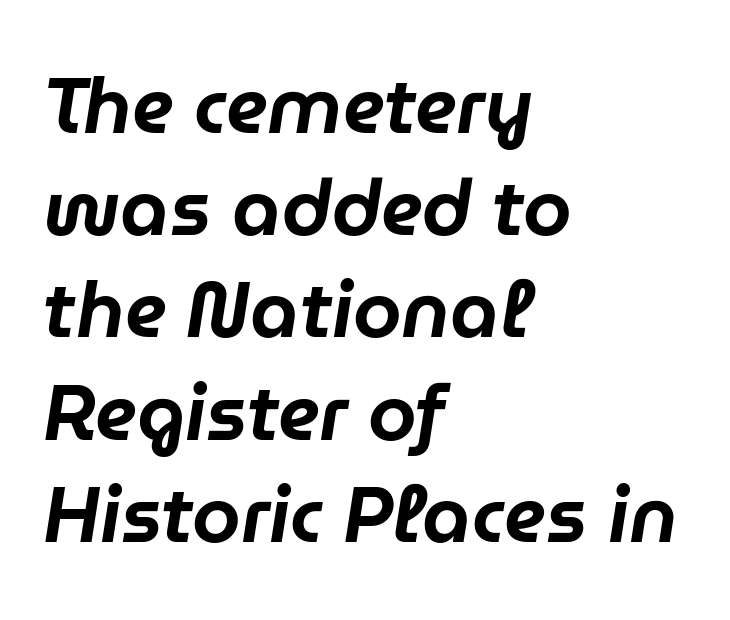
Q: Is the text italic (slanted)? A: Yes, it leans right by about 9 degrees.
Q: Is the text underlined? A: No.
Q: How is the paragraph aligned? A: Left-aligned.
Q: Is the spacing between letters normal or unusually wide? A: Normal.
Q: Is the spacing between lines tight, normal or loose? A: Normal.
Q: Width (condensed, normal, or wide)? A: Normal.
Q: Stroke contrast? A: Low.
Q: x-height? A: Medium.
Q: Monospaced? A: No.
